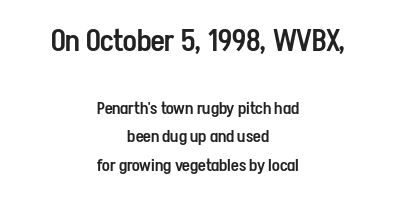
{"serif": "no", "italic": "no", "bold": "semi", "weight": "semibold", "width": "condensed", "stroke_contrast": "low", "x_height": "medium", "monospaced": "no", "underline": "no", "align": "center", "line_spacing": "normal", "line_spacing_ratio": 1.67, "letter_spacing": "normal", "letter_spacing_em": 0.0, "larger_block": "first", "size_ratio": 1.76, "glyph_px": 30}
